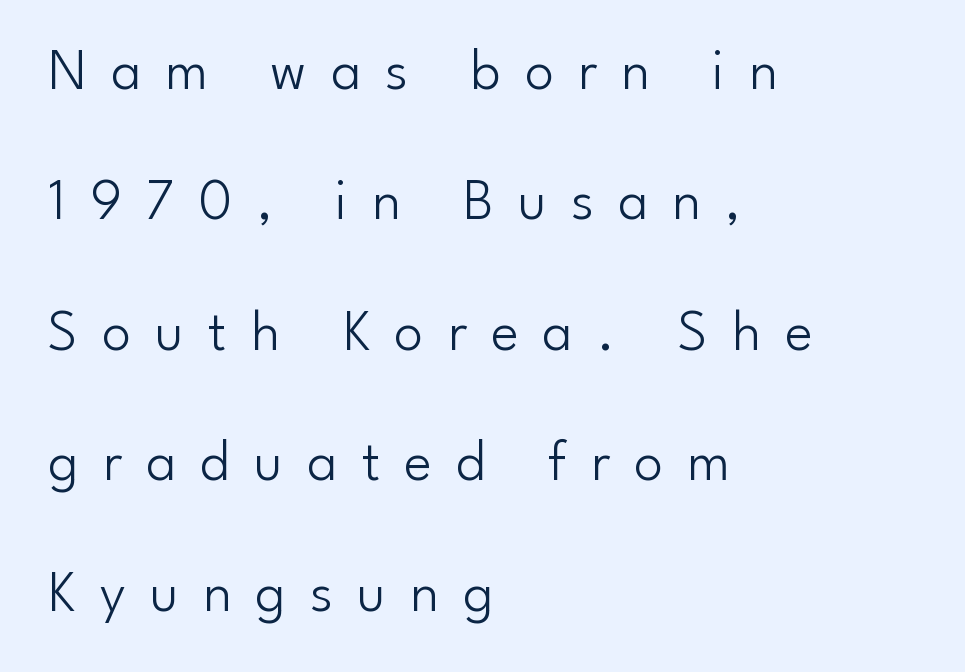
Line beginnings align vertically; line endings do not. Each letter keeps its own natural width here, so spacing adapts to shape. Successive baselines arrive slowly, with a big drop between each. The strip under each line holds only bare page. Loose tracking; the words dissolve into strings of separated letters.
